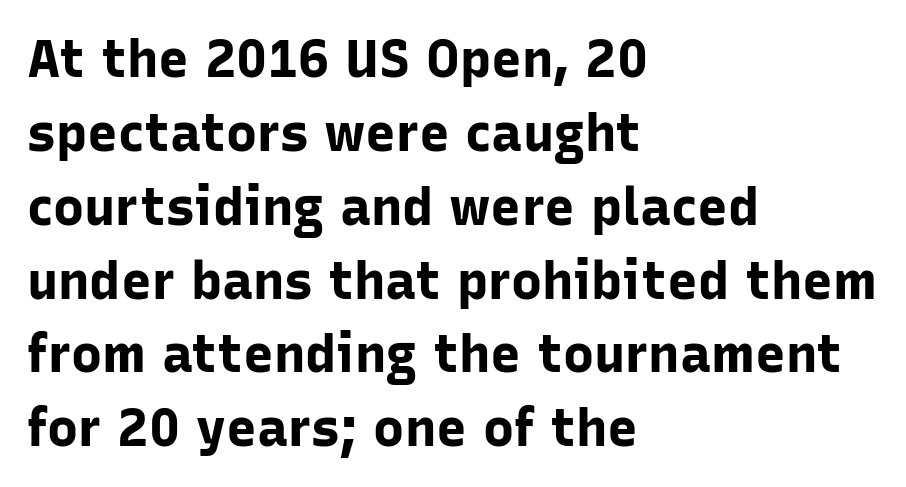
Is this a fixed-width face? No — the glyphs have proportional, varying widths. A typesetter would call this leading conventional body-copy spacing. What kind of face is this? One without serifs — a sans. Tracking here is standard; glyphs follow each other at the usual distance.
